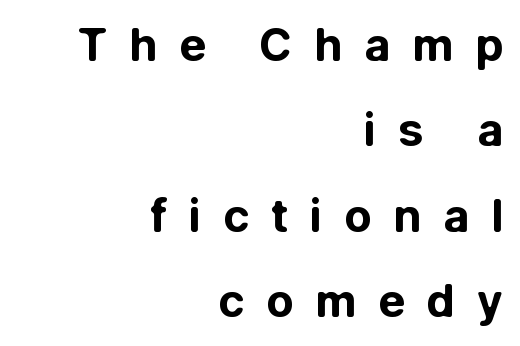
Q: Is the text bold? A: Yes.
Q: Is the text italic (slanted)? A: No, it is upright.
Q: Is the typeface a serif or a sans-serif typeface? A: Sans-serif.
Q: Is the text underlined? A: No.
Q: How is the paragraph aligned? A: Right-aligned.
Q: Is the spacing between letters normal or unusually wide? A: Unusually wide.
Q: Is the spacing between lines tight, normal or loose? A: Loose.
Q: Width (condensed, normal, or wide)? A: Normal.
Q: Stroke contrast? A: Low.
Q: x-height? A: Medium.
Q: Monospaced? A: No.
